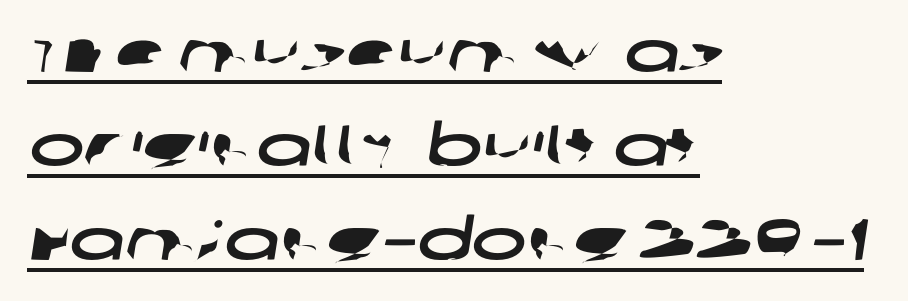
A baseline rule has been typeset under these characters. Look at the bottom of the vertical strokes: they stop flat, with no serifs. The letters advance in unequal steps, a hallmark of proportional type. The rendering anchors every line to the left-hand side. Quick note: interline space is typical.
